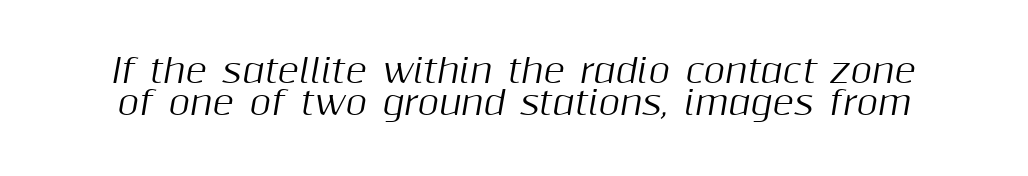
Q: Is the text italic (slanted)? A: Yes, it leans right by about 10 degrees.
Q: Is the text underlined? A: No.
Q: Is the spacing between letters normal or unusually wide? A: Normal.
Q: Is the spacing between lines tight, normal or loose? A: Tight.
Q: Width (condensed, normal, or wide)? A: Normal.
Q: Stroke contrast? A: Medium.
Q: x-height? A: Medium.
Q: Monospaced? A: No.
